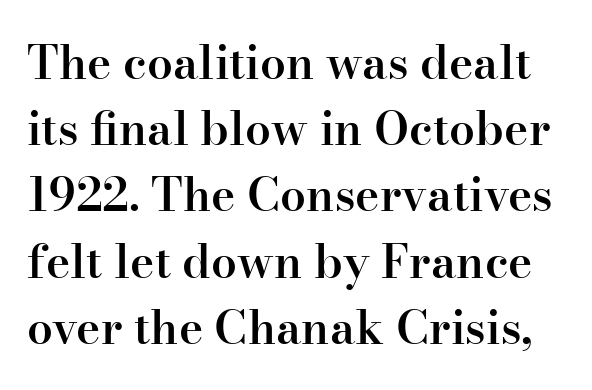
{"serif": "yes", "italic": "no", "bold": "semi", "weight": "semibold", "width": "normal", "stroke_contrast": "high", "x_height": "small", "monospaced": "no", "underline": "no", "line_spacing": "normal", "line_spacing_ratio": 1.44, "letter_spacing": "normal", "letter_spacing_em": 0.0, "glyph_px": 46}
